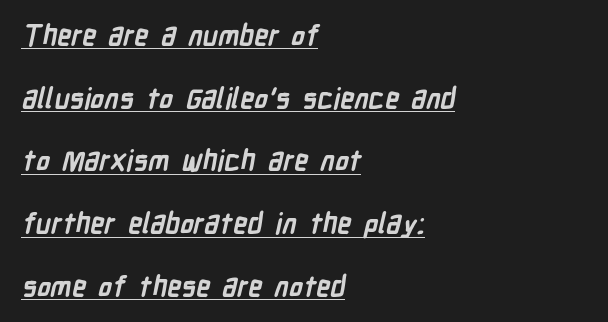
Characters follow at the spacing the type designer built in. This sample is left-justified, so line endings fall wherever the words run out. The rendering uses natural spacing where letterforms have individual widths. You'd pick this weight for a headline — it's a proper bold. Check the space under the baseline: a stroke is drawn there.
